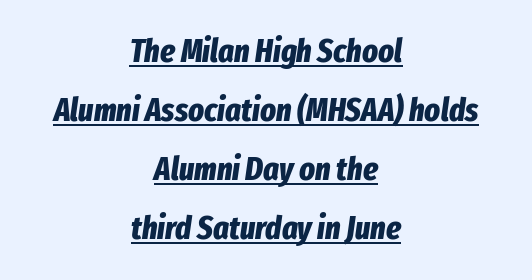
{"italic": "yes", "lean": "right", "slant_degrees": 8, "bold": "yes", "weight": "bold", "width": "condensed", "stroke_contrast": "low", "x_height": "medium", "monospaced": "no", "underline": "yes", "align": "center", "line_spacing_ratio": 1.79, "letter_spacing": "normal", "letter_spacing_em": 0.0, "glyph_px": 33}
